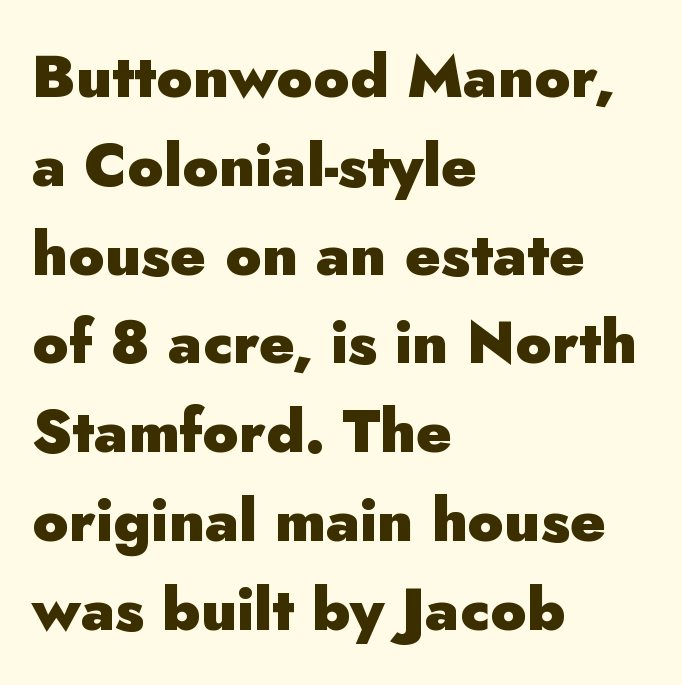
The image shows 60 px heavy sans-serif type, upright; set left-aligned, normal line spacing (1.48x), normal letter spacing, not underlined; low stroke contrast and a small x-height.
